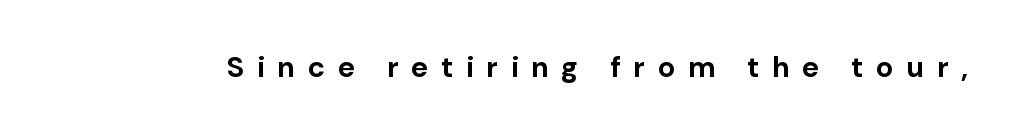
The image shows 29 px bold sans-serif type, upright; set unusually wide letter spacing (+0.43 em), not underlined; low stroke contrast and a medium x-height.
